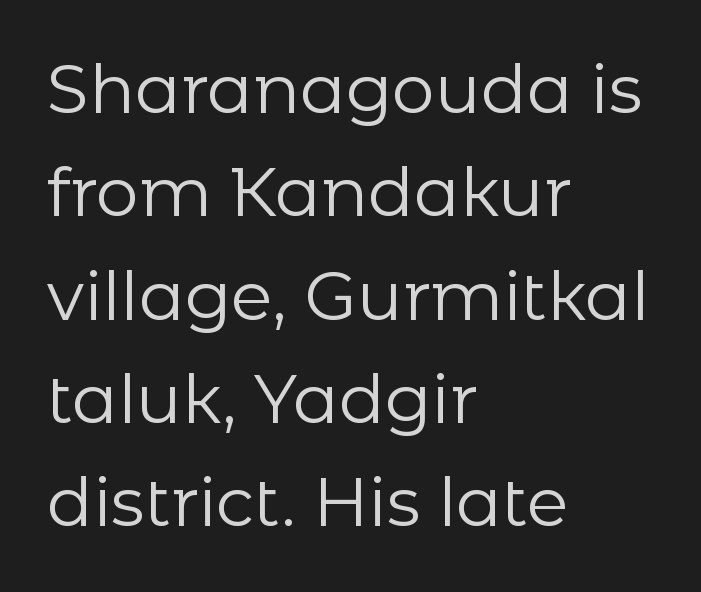
The image shows 68 px regular-weight sans-serif type, upright; set left-aligned, normal line spacing (1.52x), normal letter spacing, not underlined; low stroke contrast and a medium x-height.
